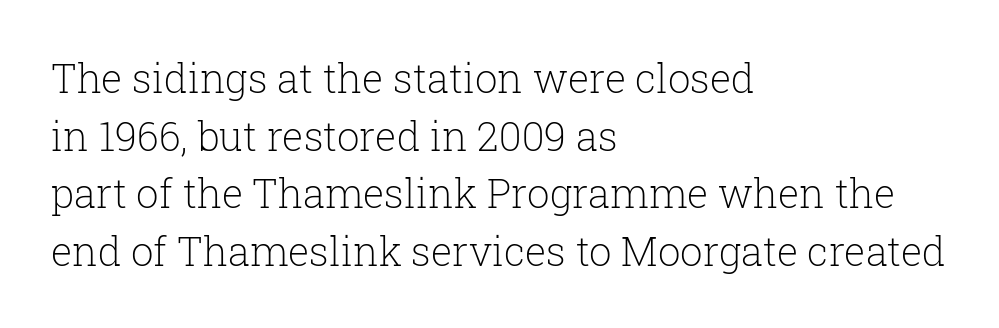
{"serif": "yes", "italic": "no", "bold": "no", "weight": "light", "width": "normal", "stroke_contrast": "low", "x_height": "medium", "monospaced": "no", "underline": "no", "align": "left", "line_spacing": "normal", "line_spacing_ratio": 1.44, "letter_spacing": "normal", "letter_spacing_em": 0.0, "glyph_px": 40}
